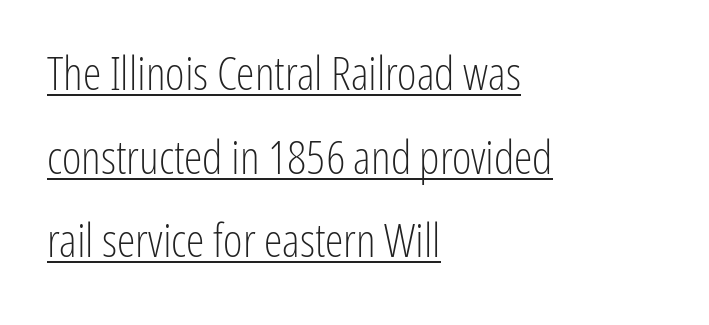
{"serif": "no", "italic": "no", "bold": "no", "weight": "light", "width": "condensed", "stroke_contrast": "low", "x_height": "medium", "monospaced": "no", "underline": "yes", "align": "left", "line_spacing_ratio": 1.78, "letter_spacing": "normal", "letter_spacing_em": 0.0, "glyph_px": 47}
